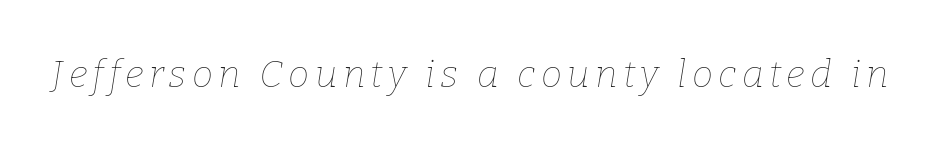
Q: Is the text bold? A: No.
Q: Is the text italic (slanted)? A: Yes, it leans right by about 9 degrees.
Q: Is the text underlined? A: No.
Q: Width (condensed, normal, or wide)? A: Normal.
Q: Stroke contrast? A: Low.
Q: x-height? A: Medium.
Q: Monospaced? A: No.
